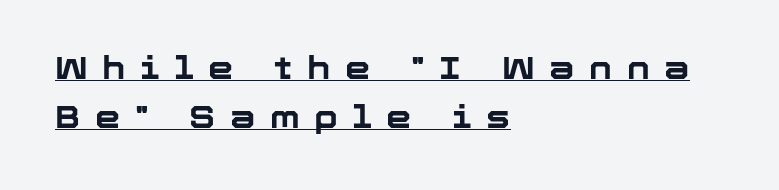
Q: Is the text bold? A: Yes.
Q: Is the text italic (slanted)? A: No, it is upright.
Q: Is the typeface a serif or a sans-serif typeface? A: Sans-serif.
Q: Is the text underlined? A: Yes.
Q: How is the paragraph aligned? A: Left-aligned.
Q: Is the spacing between letters normal or unusually wide? A: Unusually wide.
Q: Is the spacing between lines tight, normal or loose? A: Normal.
Q: Width (condensed, normal, or wide)? A: Normal.
Q: Stroke contrast? A: Low.
Q: x-height? A: Medium.
Q: Monospaced? A: No.
